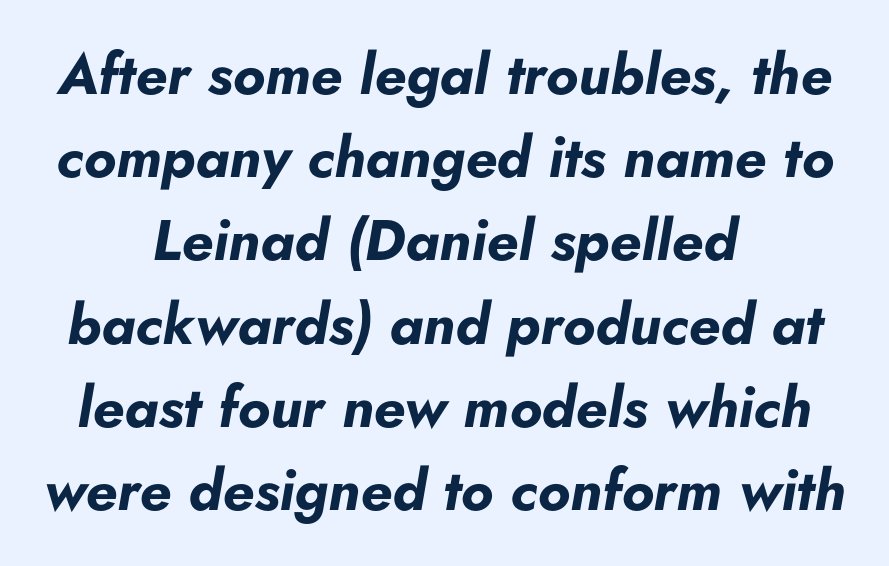
Q: Is the text bold? A: Yes.
Q: Is the text italic (slanted)? A: Yes, it leans right by about 5 degrees.
Q: Is the text underlined? A: No.
Q: How is the paragraph aligned? A: Centered.
Q: Is the spacing between letters normal or unusually wide? A: Normal.
Q: Is the spacing between lines tight, normal or loose? A: Normal.
Q: Width (condensed, normal, or wide)? A: Normal.
Q: Stroke contrast? A: Low.
Q: x-height? A: Small.
Q: Monospaced? A: No.
